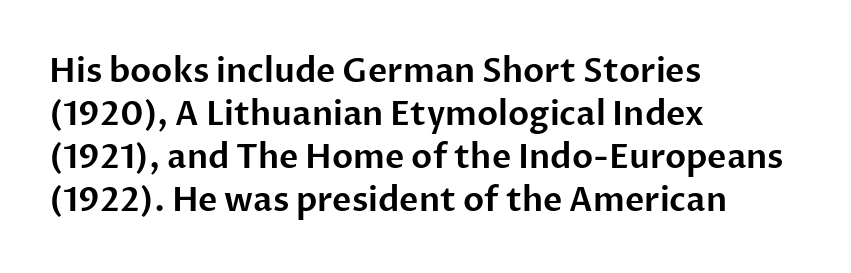
The image shows 33 px sans-serif type, upright; set left-aligned, normal line spacing (1.3x), normal letter spacing, not underlined; low stroke contrast and a medium x-height.
